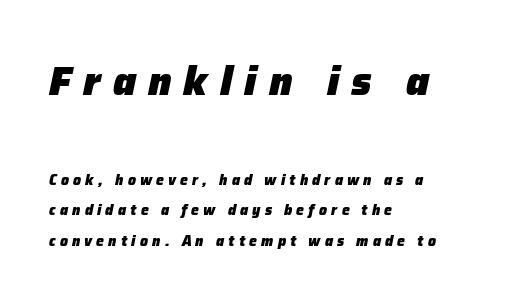
Typesetter's note — upper block bumped up in size, lower block left smaller. This sample uses an oblique cut, with every glyph tilted off the vertical. The lines are quadded left. Note the varied advance widths — an 'i' is clearly narrower than an 'm'. Emphasis by weight is at full strength: bold. The face used here is rendered with a markedly widened letterfit.
